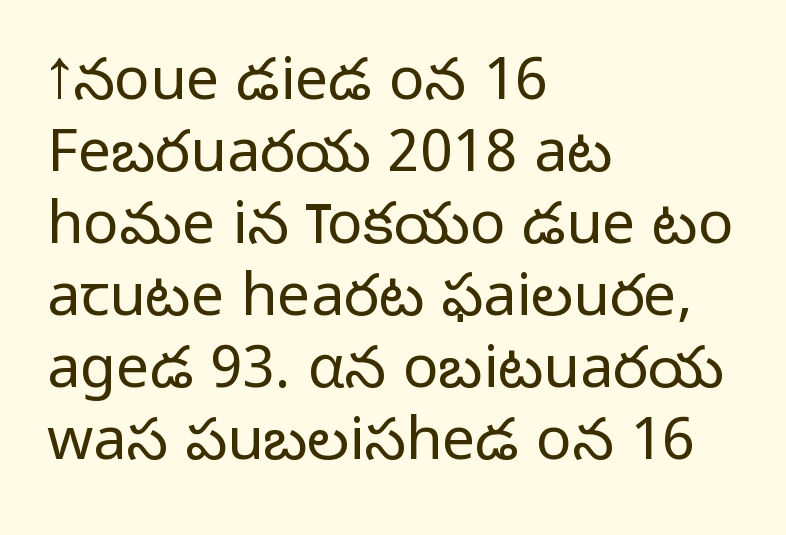
{"serif": "no", "italic": "no", "bold": "no", "weight": "light", "width": "normal", "stroke_contrast": "low", "x_height": "medium", "monospaced": "no", "underline": "no", "align": "left", "line_spacing_ratio": 1.22, "letter_spacing": "normal", "letter_spacing_em": 0.0, "glyph_px": 59}
